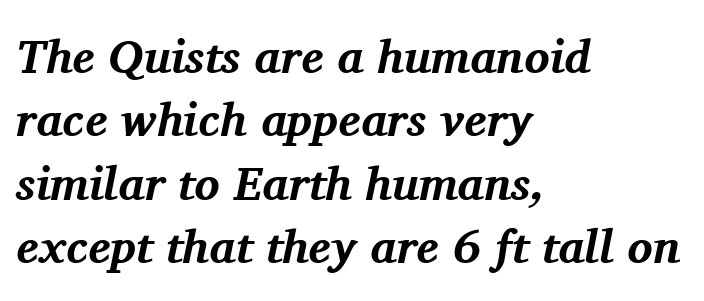
{"serif": "yes", "italic": "yes", "lean": "right", "slant_degrees": 11, "bold": "yes", "weight": "bold", "width": "normal", "stroke_contrast": "medium", "x_height": "medium", "monospaced": "no", "underline": "no", "align": "left", "line_spacing": "normal", "line_spacing_ratio": 1.35, "letter_spacing": "normal", "letter_spacing_em": 0.0, "glyph_px": 47}
